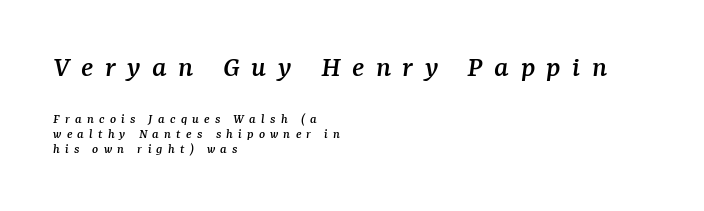
Type size steps down from the first block to the second. The rag falls on the right side of this text block. Only glyphs here, with clear space below each row. The face used here is seriffed, in the tradition of book romans.
